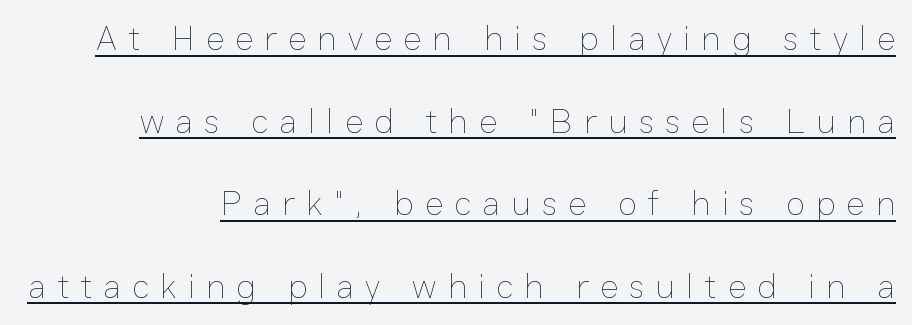
The image shows 35 px thin type, upright; set loose line spacing (2.36x), unusually wide letter spacing (+0.32 em), underlined; low stroke contrast and a medium x-height.
